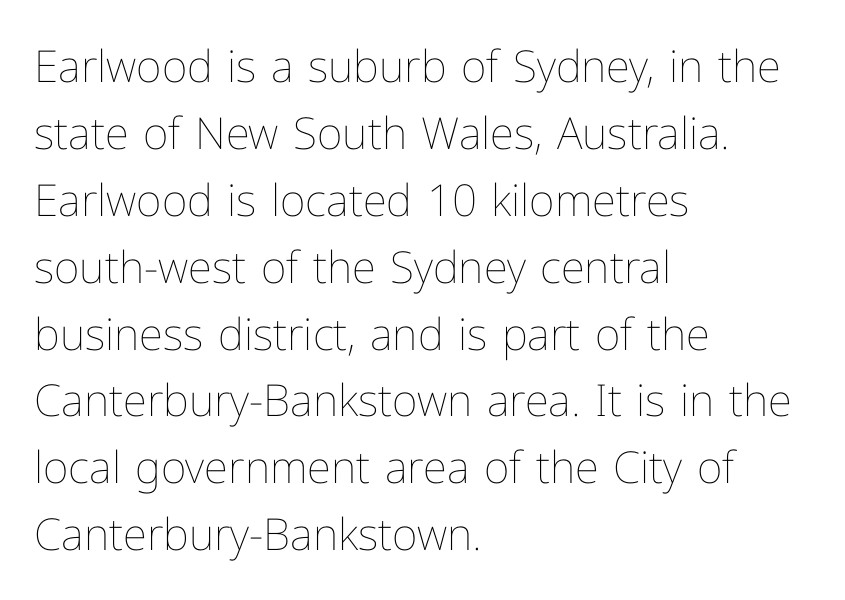
Q: Is the text bold? A: No.
Q: Is the text italic (slanted)? A: No, it is upright.
Q: Is the text underlined? A: No.
Q: How is the paragraph aligned? A: Left-aligned.
Q: Is the spacing between letters normal or unusually wide? A: Normal.
Q: Is the spacing between lines tight, normal or loose? A: Normal.
Q: Width (condensed, normal, or wide)? A: Normal.
Q: Stroke contrast? A: Low.
Q: x-height? A: Medium.
Q: Monospaced? A: No.
